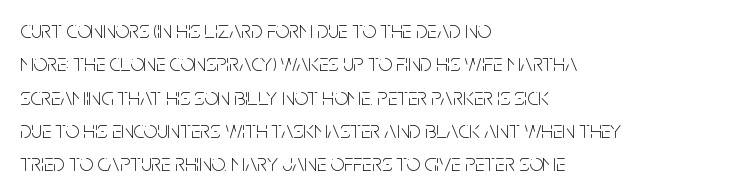
Q: Is the text bold? A: No.
Q: Is the text italic (slanted)? A: No, it is upright.
Q: Is the text underlined? A: No.
Q: How is the paragraph aligned? A: Left-aligned.
Q: Is the spacing between letters normal or unusually wide? A: Normal.
Q: Is the spacing between lines tight, normal or loose? A: Normal.
